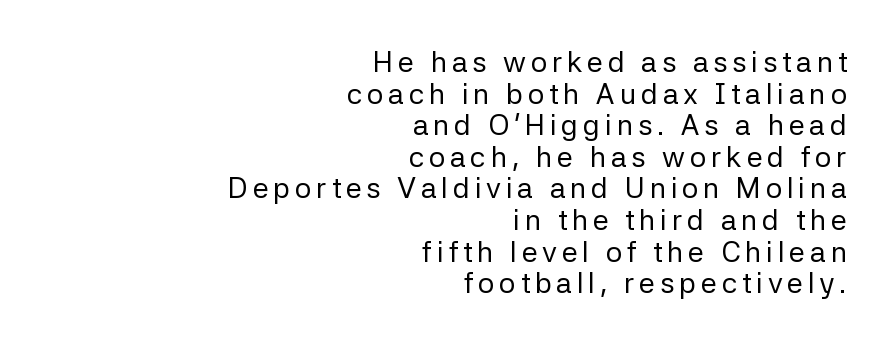
Q: Is the text bold? A: No.
Q: Is the text italic (slanted)? A: No, it is upright.
Q: Is the typeface a serif or a sans-serif typeface? A: Sans-serif.
Q: Is the text underlined? A: No.
Q: How is the paragraph aligned? A: Right-aligned.
Q: Is the spacing between lines tight, normal or loose? A: Tight.
Q: Width (condensed, normal, or wide)? A: Normal.
Q: Stroke contrast? A: Low.
Q: x-height? A: Medium.
Q: Monospaced? A: No.
